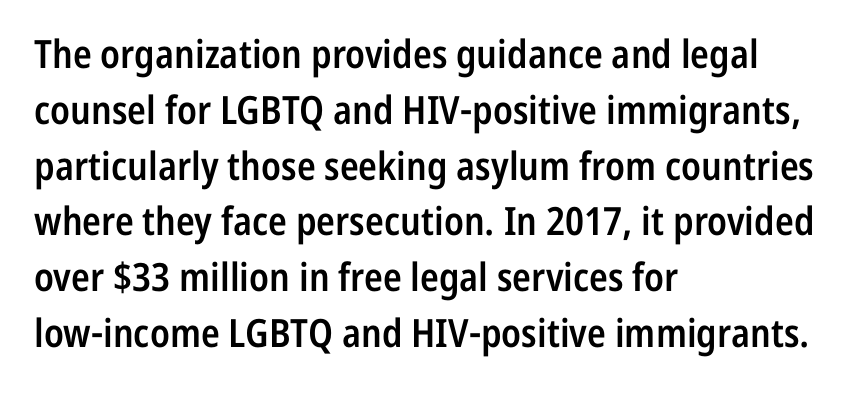
{"serif": "no", "italic": "no", "bold": "semi", "weight": "semibold", "width": "condensed", "stroke_contrast": "low", "x_height": "medium", "monospaced": "no", "underline": "no", "align": "left", "line_spacing": "normal", "line_spacing_ratio": 1.43, "letter_spacing": "normal", "letter_spacing_em": 0.0, "glyph_px": 39}
